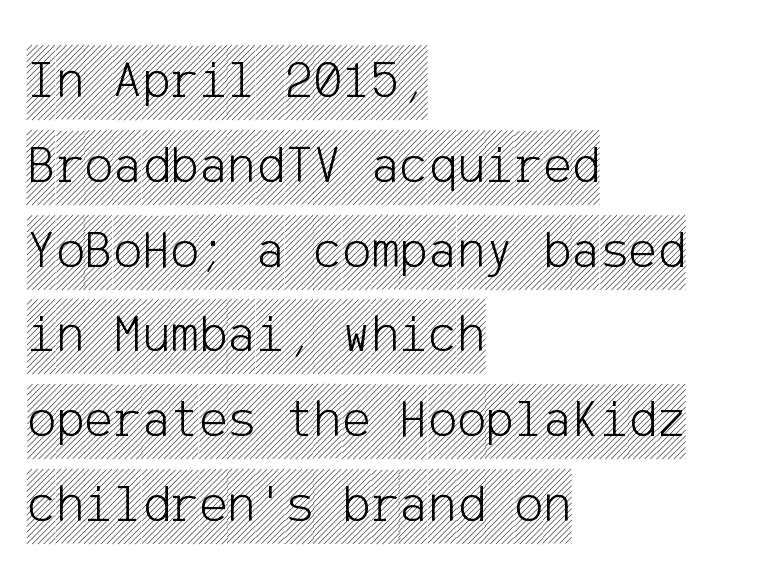
Q: Is the text italic (slanted)? A: No, it is upright.
Q: Is the text underlined? A: No.
Q: How is the paragraph aligned? A: Left-aligned.
Q: Is the spacing between letters normal or unusually wide? A: Normal.
Q: Is the spacing between lines tight, normal or loose? A: Normal.
Q: Width (condensed, normal, or wide)? A: Condensed.
Q: x-height? A: Large.
